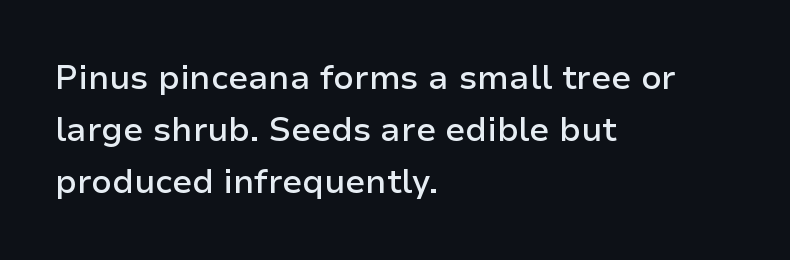
Q: Is the text bold? A: Semi-bold.
Q: Is the text italic (slanted)? A: No, it is upright.
Q: Is the typeface a serif or a sans-serif typeface? A: Sans-serif.
Q: Is the text underlined? A: No.
Q: How is the paragraph aligned? A: Left-aligned.
Q: Is the spacing between letters normal or unusually wide? A: Normal.
Q: Is the spacing between lines tight, normal or loose? A: Normal.
Q: Width (condensed, normal, or wide)? A: Normal.
Q: Stroke contrast? A: Low.
Q: x-height? A: Medium.
Q: Monospaced? A: No.
